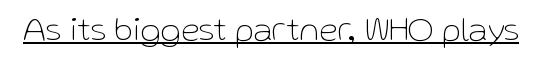
How are the letters spaced? Ordinarily, with no added tracking. A quiet, ordinary-to-light weight characterises the typeface. Is this a sans? Yes — the strokes have no serifs. Characters remain perfectly vertical along every line. Looks like regular typesetting: each glyph gets only the width it needs.
